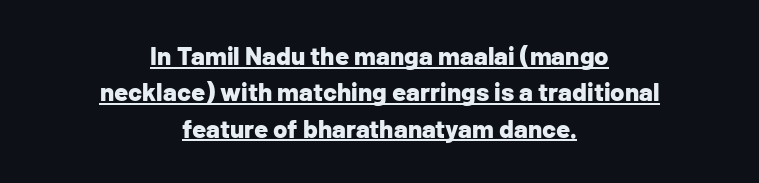
{"italic": "no", "bold": "yes", "underline": "yes", "align": "center", "line_spacing": "normal", "line_spacing_ratio": 1.4, "letter_spacing": "normal", "letter_spacing_em": 0.0, "glyph_px": 26}
